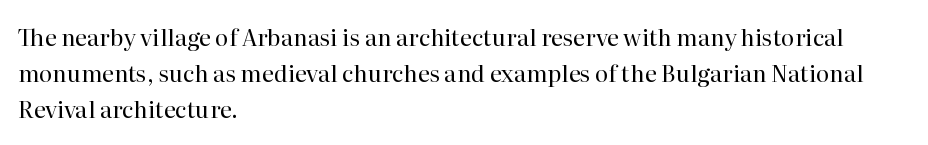
Nothing unusual about the tracking: characters are spaced as the font intends. The typesetter chose a ragged-right arrangement here. Vertical strokes here are truly vertical. In terms of leading, this rendering sits right in the middle.
